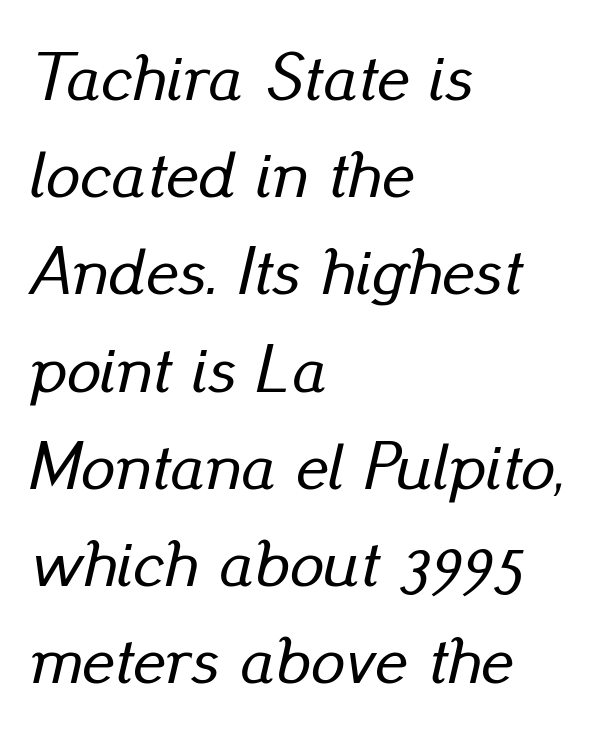
{"italic": "yes", "lean": "right", "slant_degrees": 13, "width": "normal", "stroke_contrast": "low", "x_height": "small", "monospaced": "no", "underline": "no", "align": "left", "line_spacing": "normal", "line_spacing_ratio": 1.43, "letter_spacing": "normal", "letter_spacing_em": 0.0, "glyph_px": 68}
